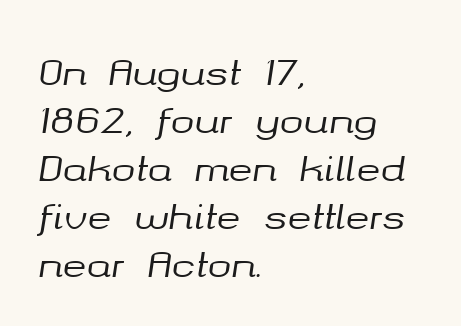
{"italic": "yes", "lean": "right", "slant_degrees": 8, "width": "normal", "stroke_contrast": "medium", "x_height": "medium", "monospaced": "no", "underline": "no", "align": "left", "line_spacing": "normal", "line_spacing_ratio": 1.33, "letter_spacing": "normal", "letter_spacing_em": 0.0, "glyph_px": 36}
